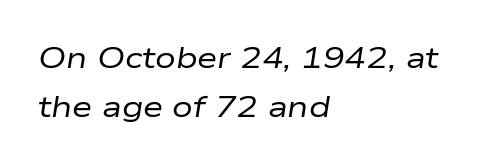
One glance says typical: line gaps are just what's usual. Standard letterfit; no display-style spreading of the glyphs. Character widths vary here, with narrow letters taking less room than wide ones. Italic: yes, the glyphs are oblique. Visually the block forms a straight wall on the left and a jagged coastline on the right. The font sits on the lighter half of the weight spectrum, regular included.
